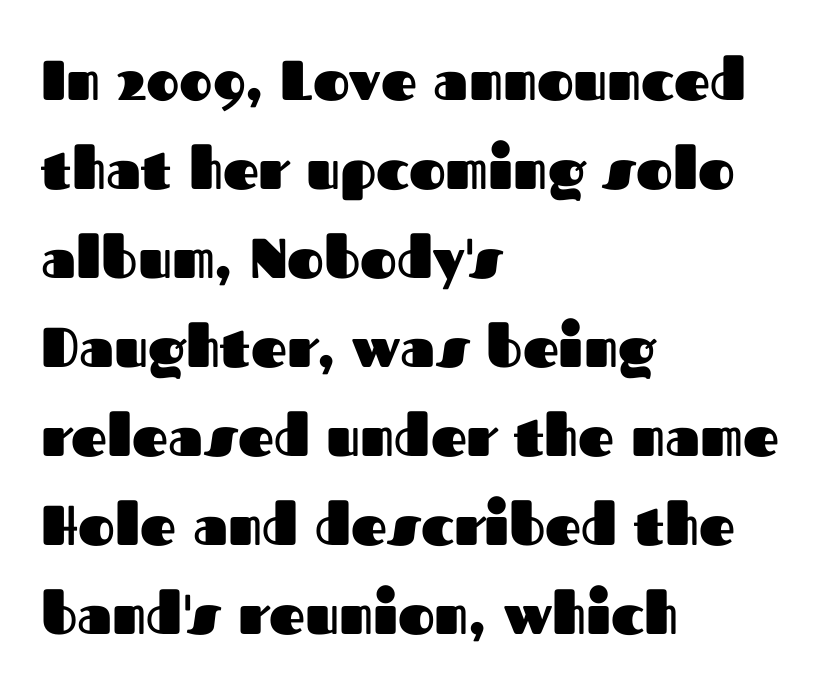
{"serif": "no", "italic": "no", "bold": "yes", "weight": "heavy", "width": "normal", "stroke_contrast": "medium", "x_height": "medium", "monospaced": "no", "underline": "no", "align": "left", "line_spacing": "normal", "line_spacing_ratio": 1.59, "letter_spacing": "normal", "letter_spacing_em": 0.0, "glyph_px": 56}
